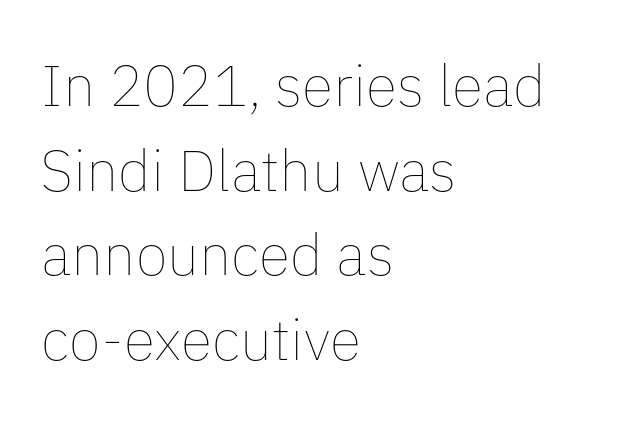
{"italic": "no", "bold": "no", "weight": "thin", "width": "normal", "stroke_contrast": "low", "x_height": "medium", "monospaced": "no", "underline": "no", "align": "left", "line_spacing": "normal", "line_spacing_ratio": 1.46, "letter_spacing": "normal", "letter_spacing_em": 0.0, "glyph_px": 58}
